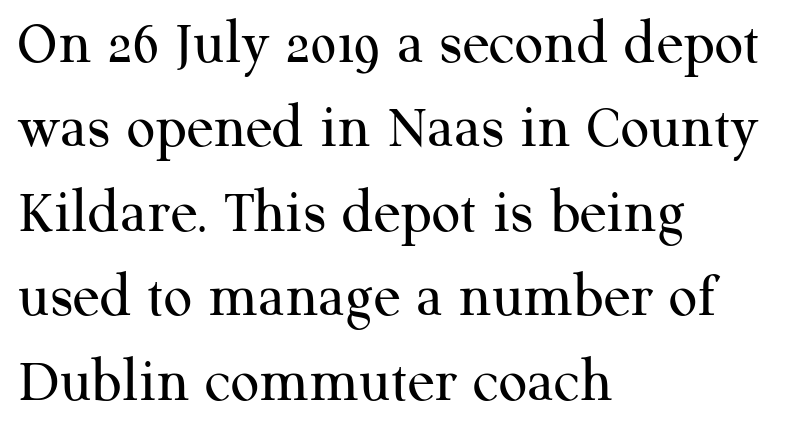
Look at the bottom of the vertical strokes: they flare into serifs here. Each row of text sits above clean, open space. The vertical gap from one line to the next is medium. This sample uses plain, unmodified letter spacing.
